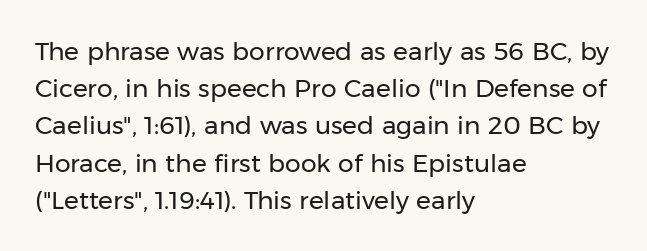
Q: Is the text bold? A: No.
Q: Is the text italic (slanted)? A: No, it is upright.
Q: Is the text underlined? A: No.
Q: How is the paragraph aligned? A: Left-aligned.
Q: Is the spacing between letters normal or unusually wide? A: Normal.
Q: Is the spacing between lines tight, normal or loose? A: Normal.
